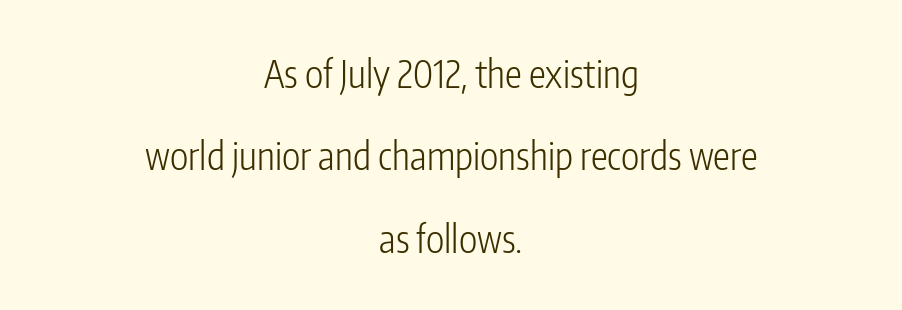
Q: Is the text bold? A: No.
Q: Is the text italic (slanted)? A: No, it is upright.
Q: Is the typeface a serif or a sans-serif typeface? A: Sans-serif.
Q: Is the text underlined? A: No.
Q: How is the paragraph aligned? A: Centered.
Q: Is the spacing between letters normal or unusually wide? A: Normal.
Q: Is the spacing between lines tight, normal or loose? A: Loose.
Q: Width (condensed, normal, or wide)? A: Condensed.
Q: Stroke contrast? A: Low.
Q: x-height? A: Medium.
Q: Monospaced? A: No.
